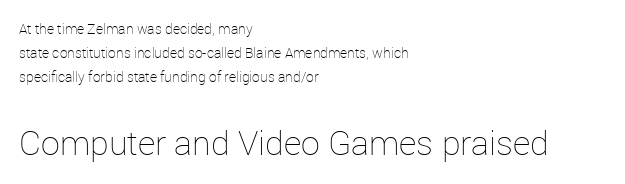
The image shows 34 px thin type, upright; set left-aligned, line spacing 1.73x, normal letter spacing, not underlined; the second (bottom) block is 2.43x larger; low stroke contrast and a medium x-height.
